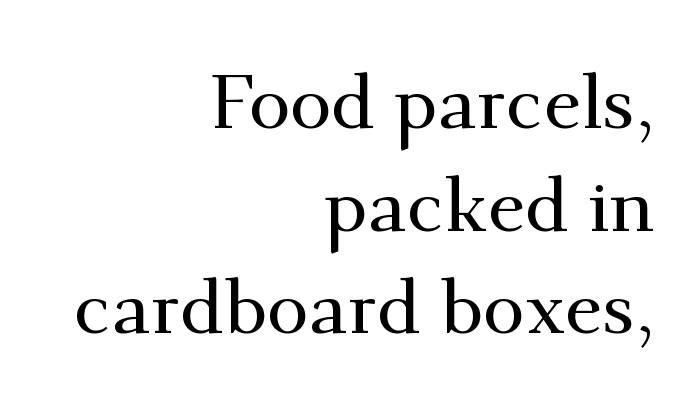
Q: Is the text italic (slanted)? A: No, it is upright.
Q: Is the typeface a serif or a sans-serif typeface? A: Serif.
Q: Is the text underlined? A: No.
Q: How is the paragraph aligned? A: Right-aligned.
Q: Is the spacing between letters normal or unusually wide? A: Normal.
Q: Is the spacing between lines tight, normal or loose? A: Normal.
Q: Width (condensed, normal, or wide)? A: Normal.
Q: Stroke contrast? A: Medium.
Q: x-height? A: Small.
Q: Monospaced? A: No.
